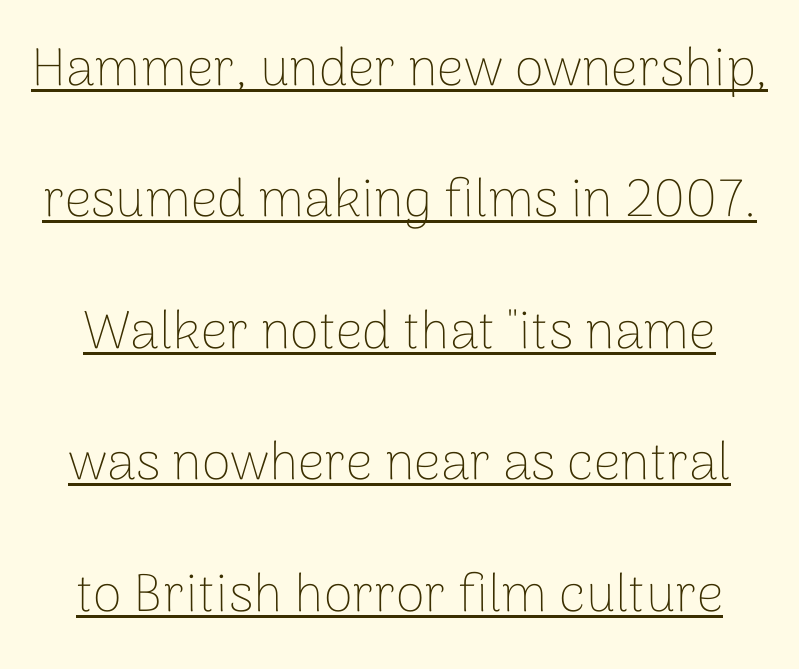
Is this a fixed-width face? No — the glyphs have proportional, varying widths. No letter is thick-stroked: the sample isn't bold. In terms of letterspacing, this is plain default setting. The vertical gap from one line to the next is large.
